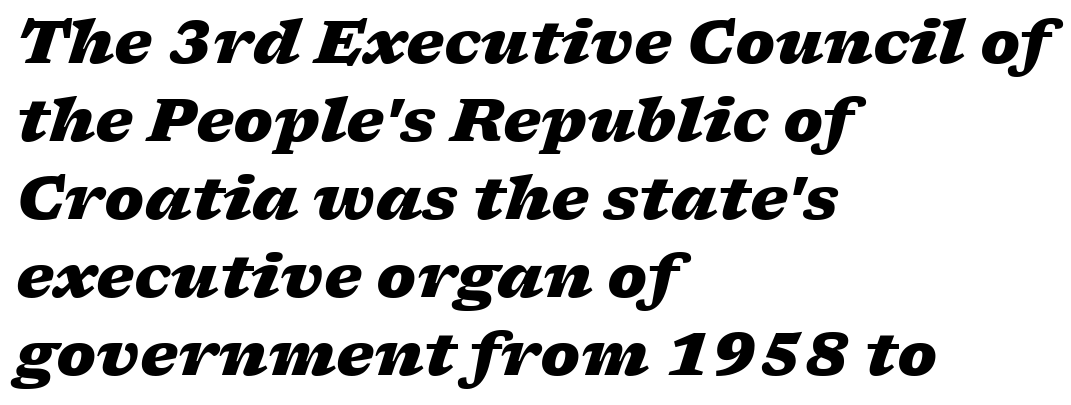
Q: Is the text bold? A: Yes.
Q: Is the text italic (slanted)? A: Yes, it leans right by about 17 degrees.
Q: Is the text underlined? A: No.
Q: How is the paragraph aligned? A: Left-aligned.
Q: Is the spacing between letters normal or unusually wide? A: Normal.
Q: Is the spacing between lines tight, normal or loose? A: Normal.
Q: Width (condensed, normal, or wide)? A: Wide.
Q: Stroke contrast? A: Low.
Q: x-height? A: Medium.
Q: Monospaced? A: No.
